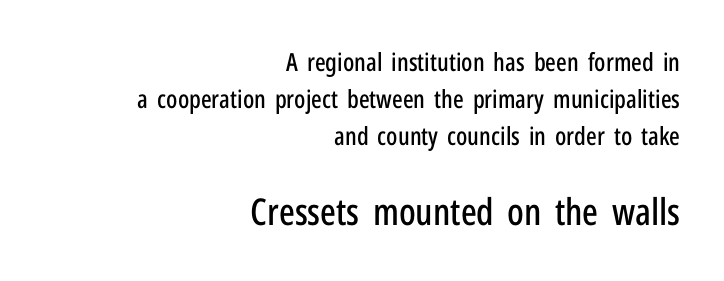
Q: Is the text italic (slanted)? A: No, it is upright.
Q: Is the typeface a serif or a sans-serif typeface? A: Sans-serif.
Q: Is the text underlined? A: No.
Q: How is the paragraph aligned? A: Right-aligned.
Q: Is the spacing between letters normal or unusually wide? A: Normal.
Q: Is the spacing between lines tight, normal or loose? A: Normal.
Q: Which block of text is set in a larger size, the first (top) or the second (bottom)? A: The second (bottom) one.
Q: Width (condensed, normal, or wide)? A: Condensed.
Q: Stroke contrast? A: Low.
Q: x-height? A: Medium.
Q: Monospaced? A: No.
